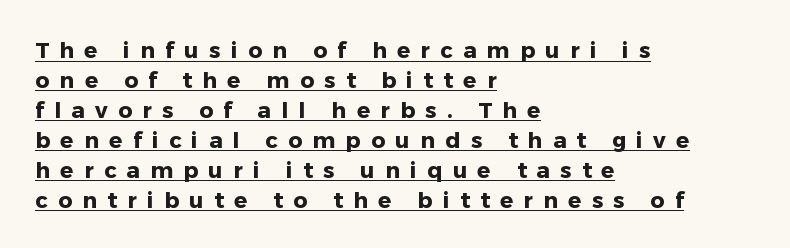
Q: Is the text bold? A: Yes.
Q: Is the text italic (slanted)? A: No, it is upright.
Q: Is the text underlined? A: Yes.
Q: How is the paragraph aligned? A: Left-aligned.
Q: Is the spacing between letters normal or unusually wide? A: Unusually wide.
Q: Is the spacing between lines tight, normal or loose? A: Normal.
